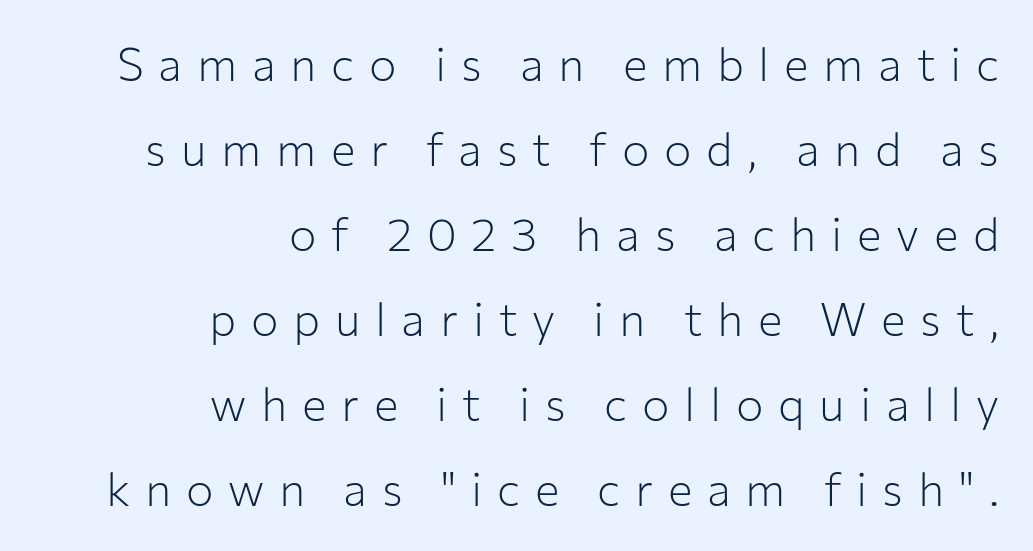
{"serif": "no", "italic": "no", "bold": "no", "weight": "light", "width": "normal", "stroke_contrast": "low", "x_height": "medium", "monospaced": "no", "underline": "no", "align": "right", "line_spacing_ratio": 1.85, "letter_spacing": "wide", "letter_spacing_em": 0.32, "glyph_px": 46}
